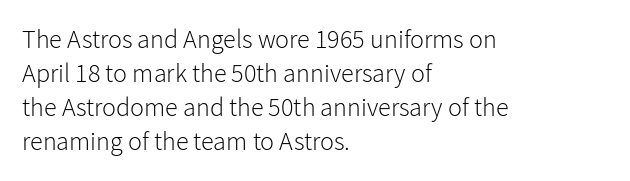
The image shows 26 px text type, upright; set left-aligned, normal line spacing (1.31x), normal letter spacing, not underlined.
